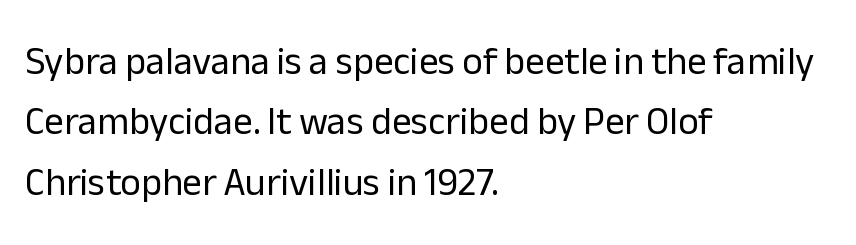
Q: Is the text bold? A: No.
Q: Is the text italic (slanted)? A: No, it is upright.
Q: Is the typeface a serif or a sans-serif typeface? A: Sans-serif.
Q: Is the text underlined? A: No.
Q: How is the paragraph aligned? A: Left-aligned.
Q: Is the spacing between letters normal or unusually wide? A: Normal.
Q: Is the spacing between lines tight, normal or loose? A: Normal.
Q: Width (condensed, normal, or wide)? A: Normal.
Q: Stroke contrast? A: Low.
Q: x-height? A: Medium.
Q: Monospaced? A: No.
